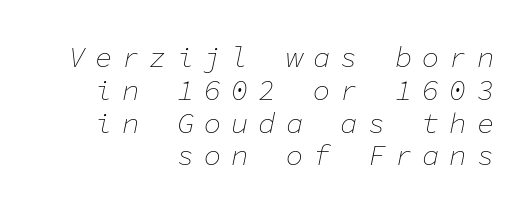
Horizontally, the lines are justified to the trailing edge only. Spacing between characters has been opened up far beyond the box default. Counters stay open thanks to moderate or lighter strokes. Is this a fixed-width face? Yes — each glyph sits in an identical cell. You can tell it's italic because the verticals aren't actually vertical.
